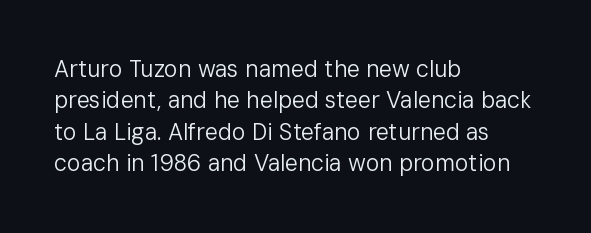
{"italic": "no", "bold": "no", "underline": "no", "align": "left", "line_spacing": "normal", "line_spacing_ratio": 1.36, "letter_spacing": "normal", "letter_spacing_em": 0.0, "glyph_px": 23}
